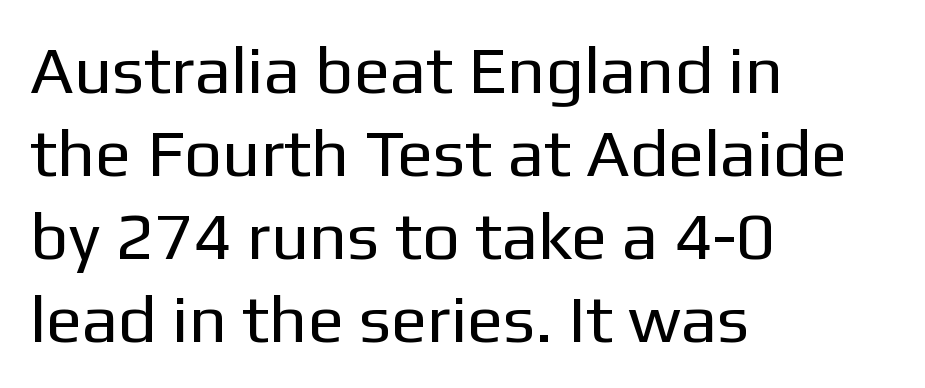
Serif or sans? Sans — the stroke terminals are bare. The rendering uses natural spacing where letterforms have individual widths. Stem width sits at or under what a default text font uses. If you drew a ruler down the left edge, every line would touch it. When letters stand straight like this, we call the style roman or upright. Descenders are the only things crossing below the line.
